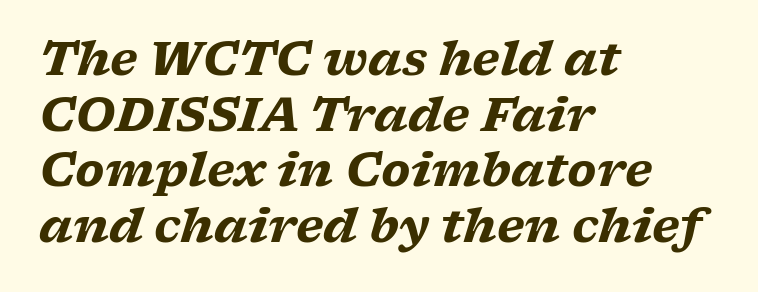
{"serif": "yes", "italic": "yes", "lean": "right", "slant_degrees": 17, "bold": "yes", "weight": "heavy", "width": "wide", "stroke_contrast": "low", "x_height": "medium", "monospaced": "no", "underline": "no", "align": "left", "line_spacing_ratio": 1.21, "letter_spacing": "normal", "letter_spacing_em": 0.0, "glyph_px": 46}
